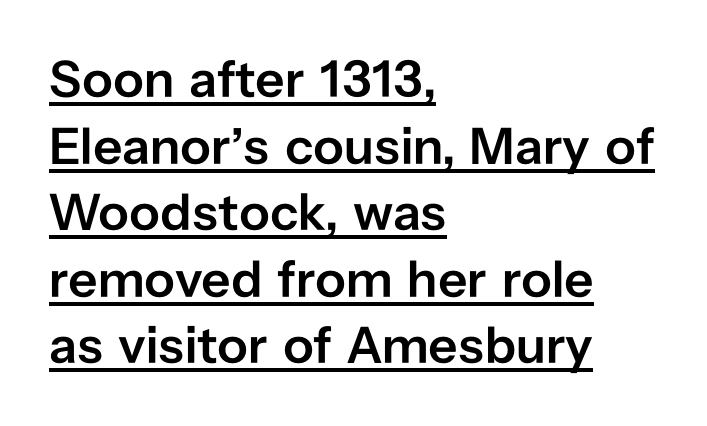
The image shows 52 px semibold sans-serif type, upright; set left-aligned, normal line spacing (1.28x), normal letter spacing, underlined; low stroke contrast and a medium x-height.
